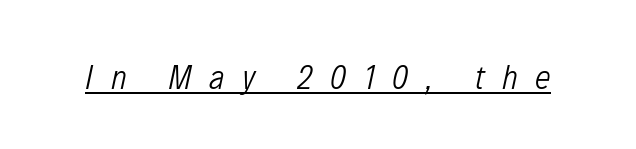
The image shows 35 px light, condensed type, italic (leaning right); set unusually wide letter spacing (+0.5 em), underlined; low stroke contrast and a medium x-height.
